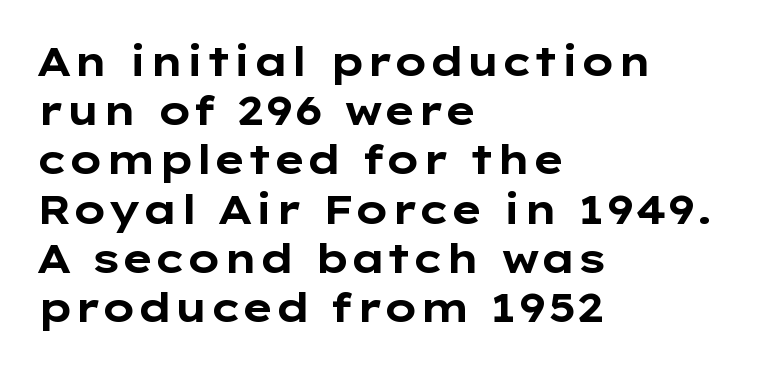
The image shows 40 px bold, wide sans-serif type, upright; set left-aligned, line spacing 1.23x, normal letter spacing, not underlined; low stroke contrast and a medium x-height.
